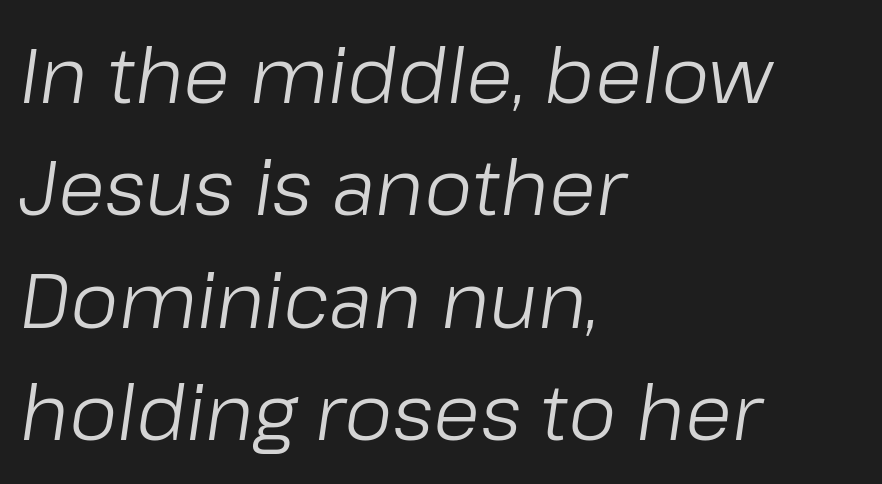
Q: Is the text bold? A: No.
Q: Is the text italic (slanted)? A: Yes, it leans right by about 8 degrees.
Q: Is the text underlined? A: No.
Q: How is the paragraph aligned? A: Left-aligned.
Q: Is the spacing between letters normal or unusually wide? A: Normal.
Q: Is the spacing between lines tight, normal or loose? A: Normal.
Q: Width (condensed, normal, or wide)? A: Normal.
Q: Stroke contrast? A: Low.
Q: x-height? A: Medium.
Q: Monospaced? A: No.
